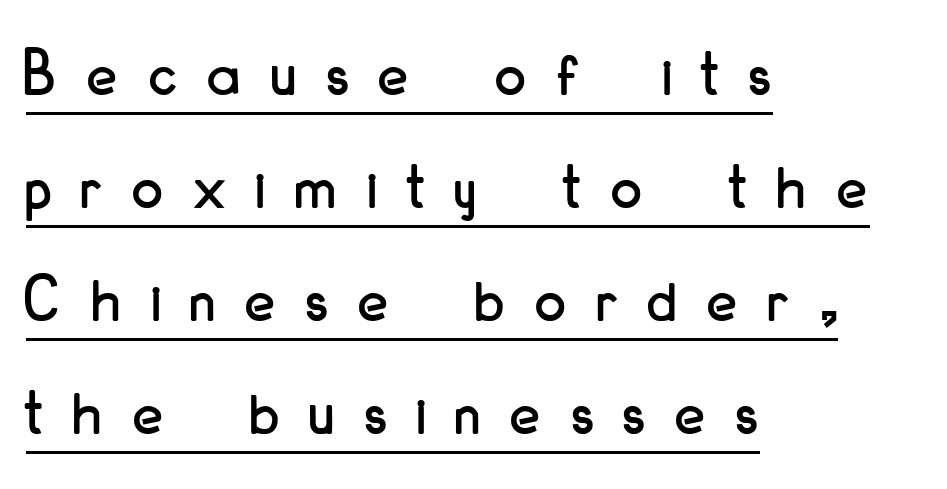
Q: Is the text italic (slanted)? A: No, it is upright.
Q: Is the typeface a serif or a sans-serif typeface? A: Sans-serif.
Q: Is the text underlined? A: Yes.
Q: How is the paragraph aligned? A: Left-aligned.
Q: Is the spacing between letters normal or unusually wide? A: Unusually wide.
Q: Is the spacing between lines tight, normal or loose? A: Normal.
Q: Width (condensed, normal, or wide)? A: Condensed.
Q: Stroke contrast? A: Low.
Q: x-height? A: Small.
Q: Monospaced? A: No.
